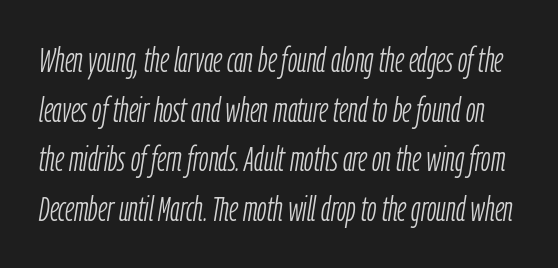
Is the letter spacing exaggerated? No — it looks like the ordinary default. Yep, that's italic — everything's leaning. Varying glyph widths throughout — classic text-font behaviour. Summary of vertical rhythm: regular, with standard interline spacing.
